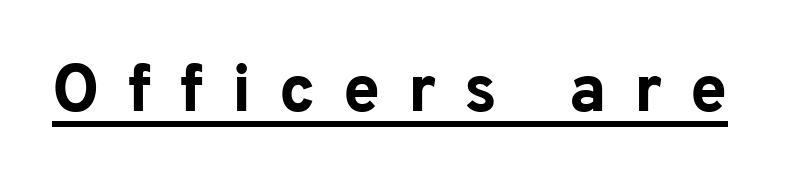
{"serif": "no", "italic": "no", "bold": "yes", "weight": "bold", "width": "normal", "stroke_contrast": "low", "x_height": "medium", "monospaced": "no", "underline": "yes", "letter_spacing": "wide", "letter_spacing_em": 0.42, "glyph_px": 66}
